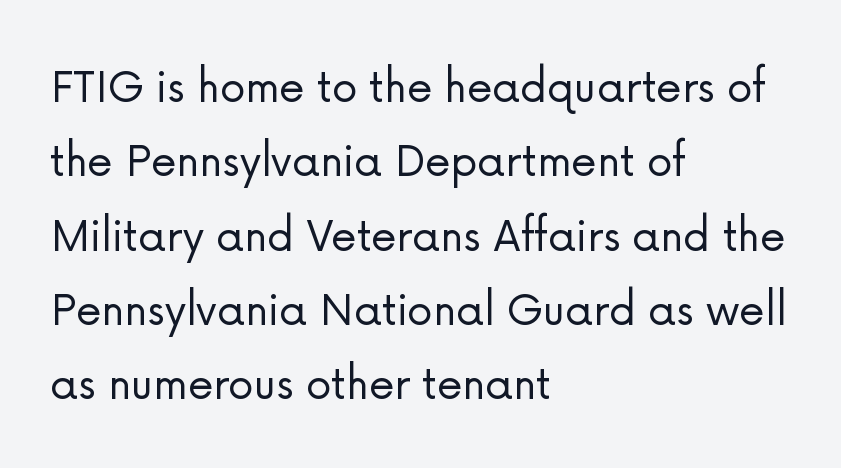
The image shows 52 px light sans-serif type, upright; set left-aligned, normal line spacing (1.43x), normal letter spacing, not underlined; low stroke contrast and a medium x-height.
